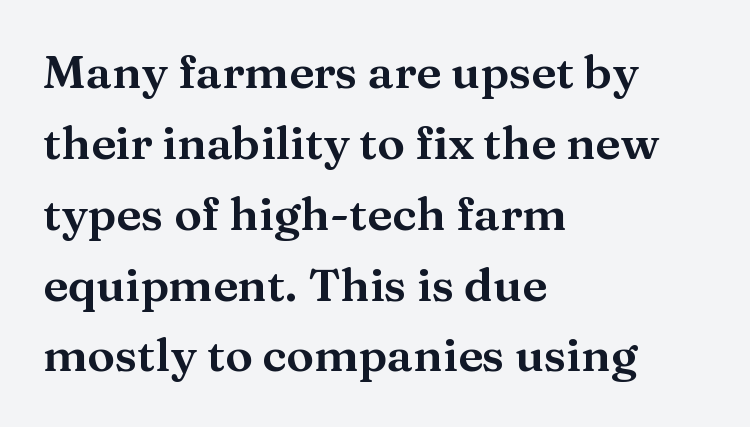
When letters stand straight like this, we call the style roman or upright. The lines sit at an ordinary, default distance from one another. Inter-character spacing is left at the font's built-in metrics. Are there feet on the stems? There are — it's a serif. Spacing verdict: proportional, widths tailored to each character. Casual observation: everything's shoved over to the left.
